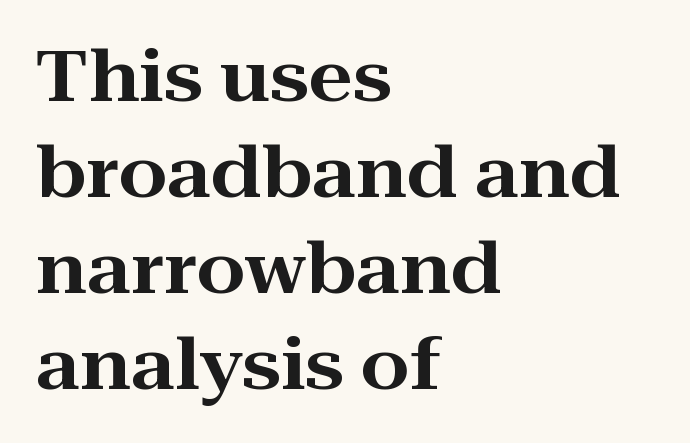
The letters advance in unequal steps, a hallmark of proportional type. Nope, not italic — everything's standing straight. Each row of text sits above clean, open space. Letter spacing: default.
